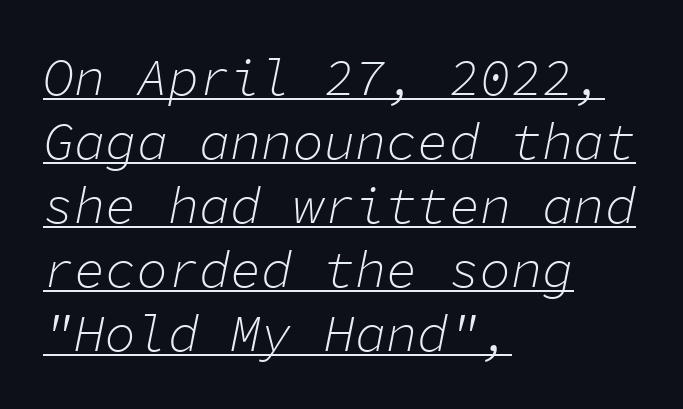
The image shows 52 px light type, italic (leaning right), monospaced; set left-aligned, line spacing 1.23x, normal letter spacing, underlined; low stroke contrast and a medium x-height.
